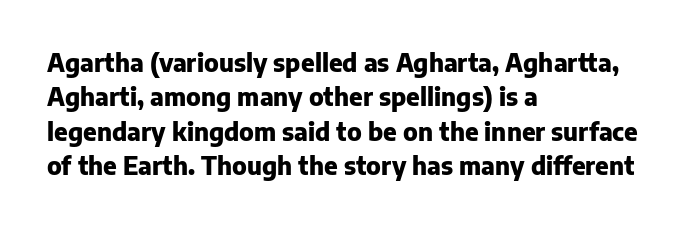
The image shows 24 px bold type, upright; set left-aligned, normal line spacing (1.43x), normal letter spacing, not underlined.
